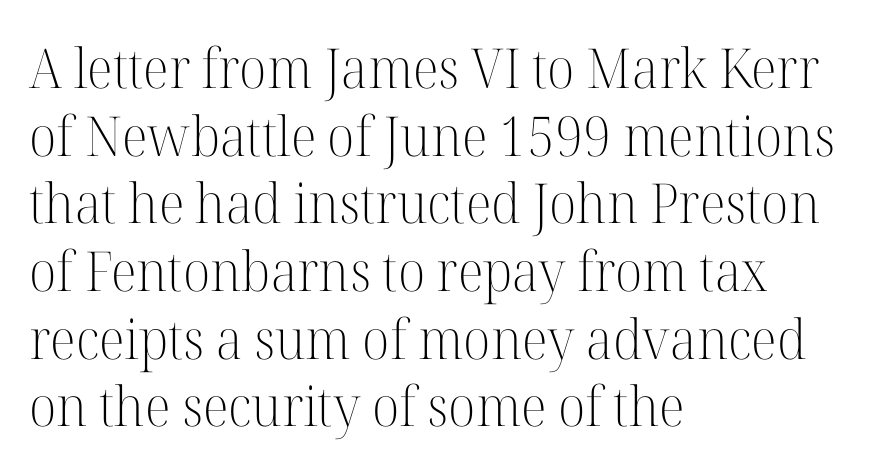
The image shows 55 px light serif type, upright; set left-aligned, line spacing 1.23x, normal letter spacing, not underlined; high stroke contrast and a medium x-height.
